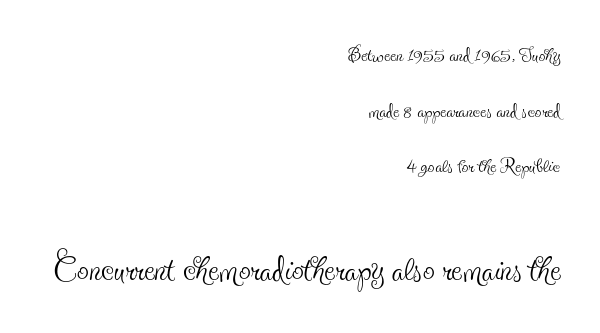
The image shows 47 px thin, condensed serif type; set right-aligned, loose line spacing (2.06x), normal letter spacing, not underlined; the second (bottom) block is 1.74x larger; a small x-height.
